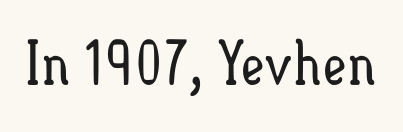
Q: Is the text bold? A: No.
Q: Is the text italic (slanted)? A: No, it is upright.
Q: Is the text underlined? A: No.
Q: Is the spacing between letters normal or unusually wide? A: Normal.
Q: Width (condensed, normal, or wide)? A: Condensed.
Q: Stroke contrast? A: Low.
Q: x-height? A: Small.
Q: Monospaced? A: No.
